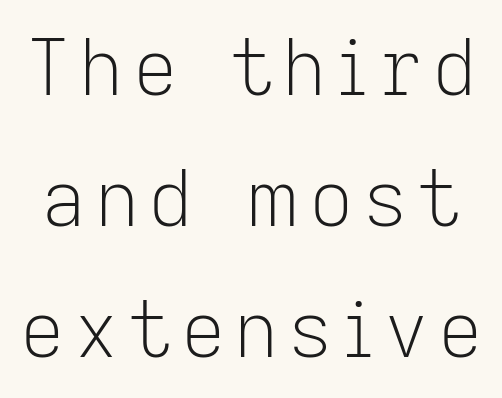
Q: Is the text bold? A: No.
Q: Is the text italic (slanted)? A: No, it is upright.
Q: Is the typeface a serif or a sans-serif typeface? A: Sans-serif.
Q: Is the text underlined? A: No.
Q: Is the spacing between lines tight, normal or loose? A: Normal.
Q: Width (condensed, normal, or wide)? A: Normal.
Q: Stroke contrast? A: Low.
Q: x-height? A: Medium.
Q: Monospaced? A: No.
